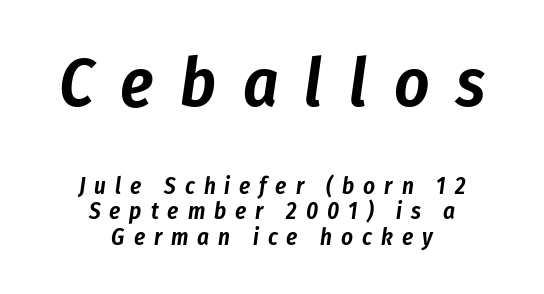
{"italic": "yes", "lean": "right", "slant_degrees": 8, "width": "condensed", "stroke_contrast": "low", "x_height": "medium", "monospaced": "no", "underline": "no", "align": "center", "line_spacing": "tight", "line_spacing_ratio": 1.11, "letter_spacing": "wide", "letter_spacing_em": 0.39, "larger_block": "first", "size_ratio": 2.96, "glyph_px": 68}
